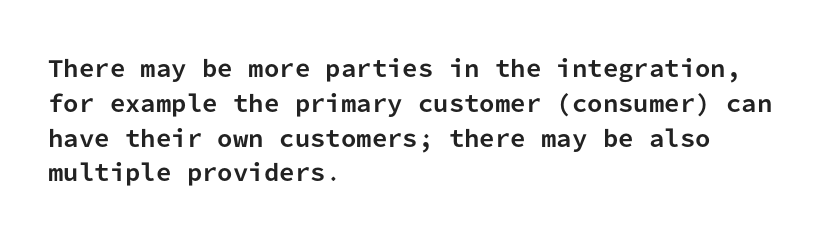
Q: Is the text bold? A: Yes.
Q: Is the text italic (slanted)? A: No, it is upright.
Q: Is the text underlined? A: No.
Q: How is the paragraph aligned? A: Left-aligned.
Q: Is the spacing between letters normal or unusually wide? A: Normal.
Q: Is the spacing between lines tight, normal or loose? A: Normal.
